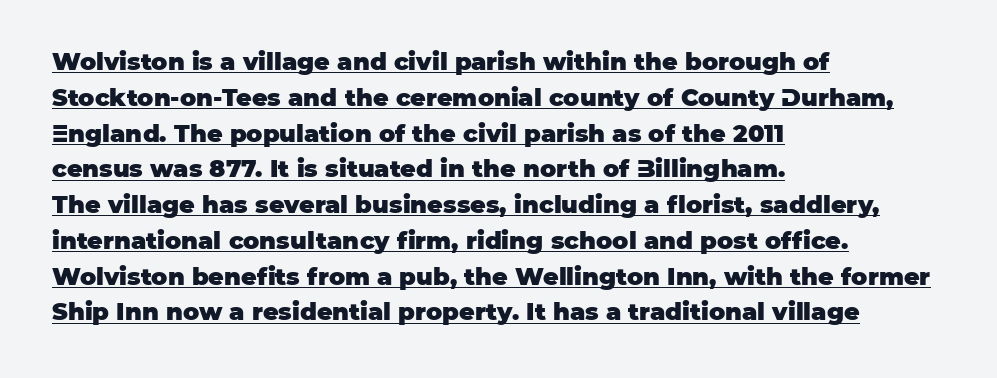
The image shows 24 px bold type, upright; set left-aligned, normal line spacing (1.49x), normal letter spacing, underlined.
